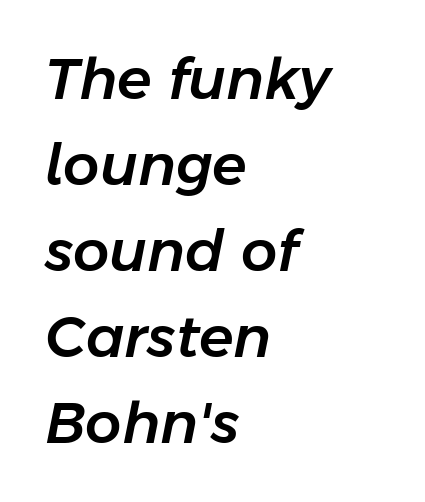
The image shows 57 px text type, italic (leaning right); set left-aligned, normal line spacing (1.51x), normal letter spacing, not underlined; low stroke contrast and a medium x-height.
